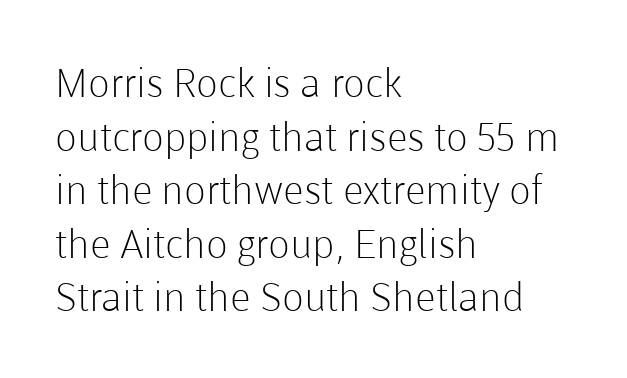
Q: Is the text bold? A: No.
Q: Is the text italic (slanted)? A: No, it is upright.
Q: Is the typeface a serif or a sans-serif typeface? A: Sans-serif.
Q: Is the text underlined? A: No.
Q: How is the paragraph aligned? A: Left-aligned.
Q: Is the spacing between letters normal or unusually wide? A: Normal.
Q: Is the spacing between lines tight, normal or loose? A: Normal.
Q: Width (condensed, normal, or wide)? A: Normal.
Q: Stroke contrast? A: Low.
Q: x-height? A: Medium.
Q: Monospaced? A: No.
